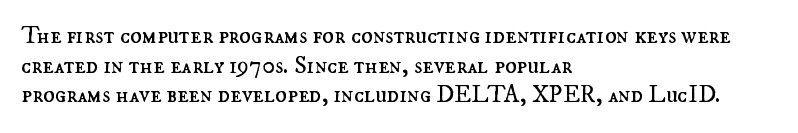
{"italic": "no", "bold": "no", "underline": "no", "align": "left", "line_spacing_ratio": 1.23, "letter_spacing": "normal", "letter_spacing_em": 0.0, "glyph_px": 24}
